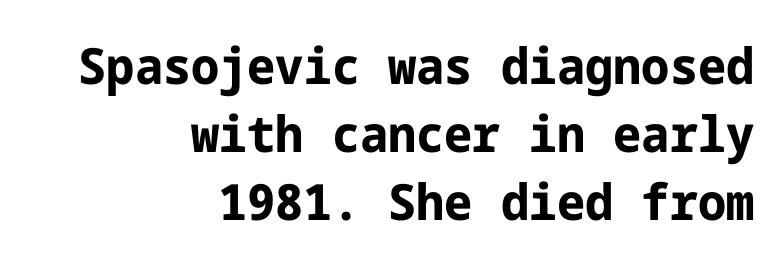
Q: Is the text bold? A: Yes.
Q: Is the text italic (slanted)? A: No, it is upright.
Q: Is the typeface a serif or a sans-serif typeface? A: Sans-serif.
Q: Is the text underlined? A: No.
Q: How is the paragraph aligned? A: Right-aligned.
Q: Is the spacing between letters normal or unusually wide? A: Normal.
Q: Is the spacing between lines tight, normal or loose? A: Normal.
Q: Width (condensed, normal, or wide)? A: Normal.
Q: Stroke contrast? A: Low.
Q: x-height? A: Medium.
